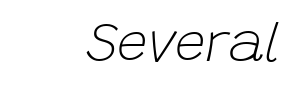
The image shows 55 px light type, italic (leaning right); set right-aligned, normal letter spacing, not underlined; low stroke contrast and a large x-height.
